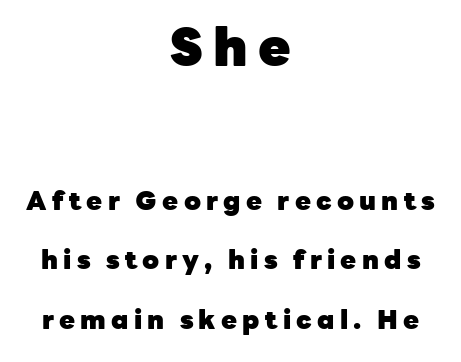
The image shows 53 px heavy sans-serif type, upright; set centered, loose line spacing (2.29x), unusually wide letter spacing (+0.2 em), not underlined; the first (top) block is 2.04x larger; low stroke contrast and a medium x-height.
